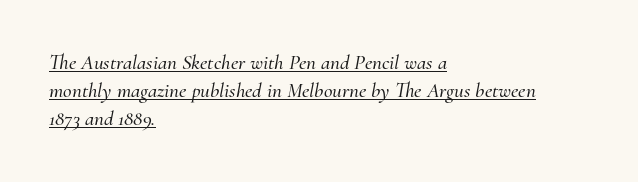
Italic? Definitely — the glyphs are oblique. The lines are quadded left. The lines sit at an ordinary, default distance from one another. The passage shown is underscored from start to finish. Nothing unusual about the tracking: characters are spaced as the font intends.
